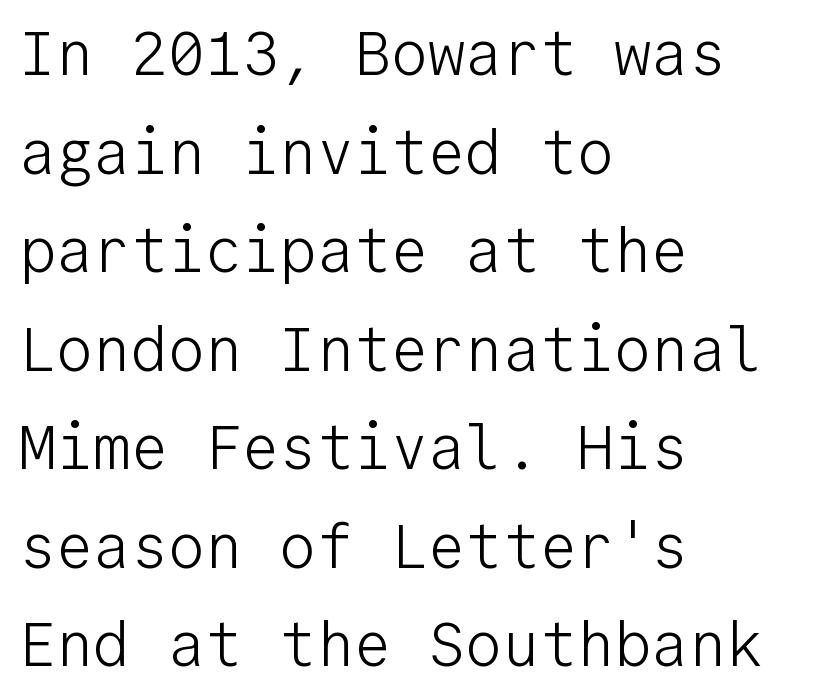
Q: Is the text bold? A: No.
Q: Is the text italic (slanted)? A: No, it is upright.
Q: Is the typeface a serif or a sans-serif typeface? A: Sans-serif.
Q: Is the text underlined? A: No.
Q: How is the paragraph aligned? A: Left-aligned.
Q: Is the spacing between letters normal or unusually wide? A: Normal.
Q: Is the spacing between lines tight, normal or loose? A: Normal.
Q: Width (condensed, normal, or wide)? A: Normal.
Q: Stroke contrast? A: Low.
Q: x-height? A: Medium.
Q: Monospaced? A: Yes.
